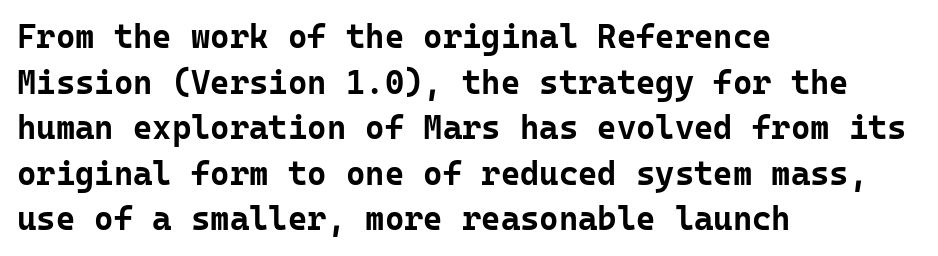
The image shows 33 px bold sans-serif type, upright, monospaced; set left-aligned, normal line spacing (1.38x), normal letter spacing, not underlined; low stroke contrast and a medium x-height.
